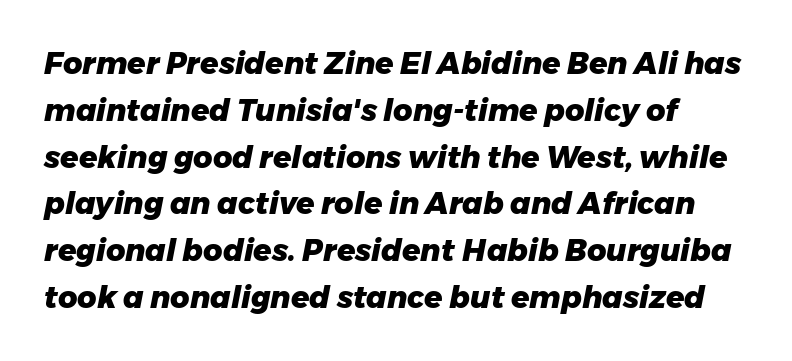
{"italic": "yes", "lean": "right", "slant_degrees": 11, "bold": "yes", "weight": "heavy", "width": "normal", "stroke_contrast": "low", "x_height": "medium", "monospaced": "no", "underline": "no", "align": "left", "line_spacing": "normal", "line_spacing_ratio": 1.56, "letter_spacing": "normal", "letter_spacing_em": 0.0, "glyph_px": 30}
